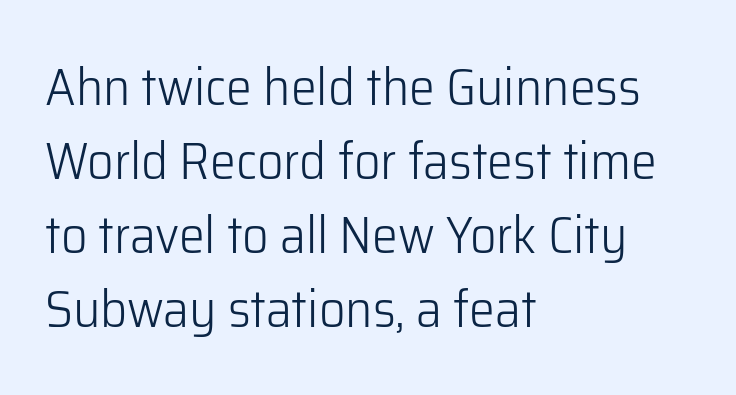
Q: Is the text bold? A: No.
Q: Is the text italic (slanted)? A: No, it is upright.
Q: Is the typeface a serif or a sans-serif typeface? A: Sans-serif.
Q: Is the text underlined? A: No.
Q: How is the paragraph aligned? A: Left-aligned.
Q: Is the spacing between letters normal or unusually wide? A: Normal.
Q: Is the spacing between lines tight, normal or loose? A: Normal.
Q: Width (condensed, normal, or wide)? A: Normal.
Q: Stroke contrast? A: Low.
Q: x-height? A: Medium.
Q: Monospaced? A: No.
